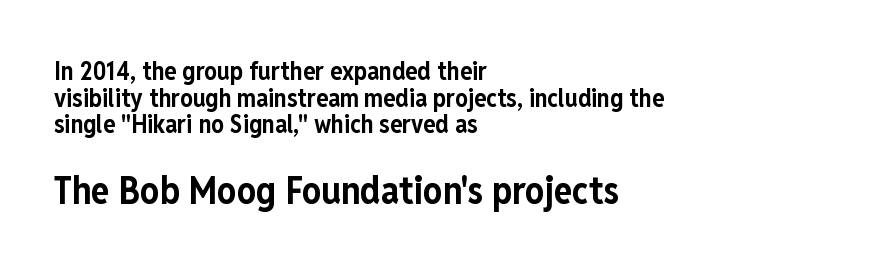
Q: Is the text bold? A: Yes.
Q: Is the text italic (slanted)? A: No, it is upright.
Q: Is the typeface a serif or a sans-serif typeface? A: Sans-serif.
Q: Is the text underlined? A: No.
Q: How is the paragraph aligned? A: Left-aligned.
Q: Is the spacing between letters normal or unusually wide? A: Normal.
Q: Is the spacing between lines tight, normal or loose? A: Tight.
Q: Which block of text is set in a larger size, the first (top) or the second (bottom)? A: The second (bottom) one.
Q: Width (condensed, normal, or wide)? A: Condensed.
Q: Stroke contrast? A: Low.
Q: x-height? A: Medium.
Q: Monospaced? A: No.
